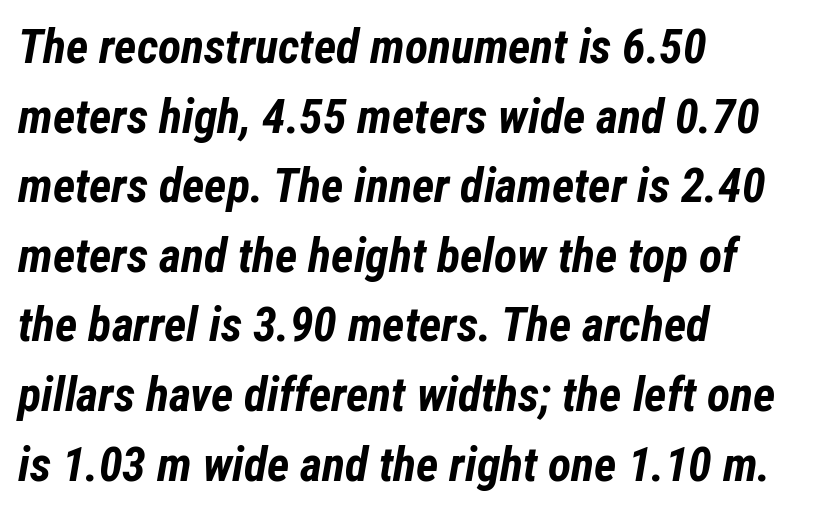
The letters advance in unequal steps, a hallmark of proportional type. You can tell it's italic because the verticals aren't actually vertical. These lines stack with their left ends in a neat column. Underline: absent.
